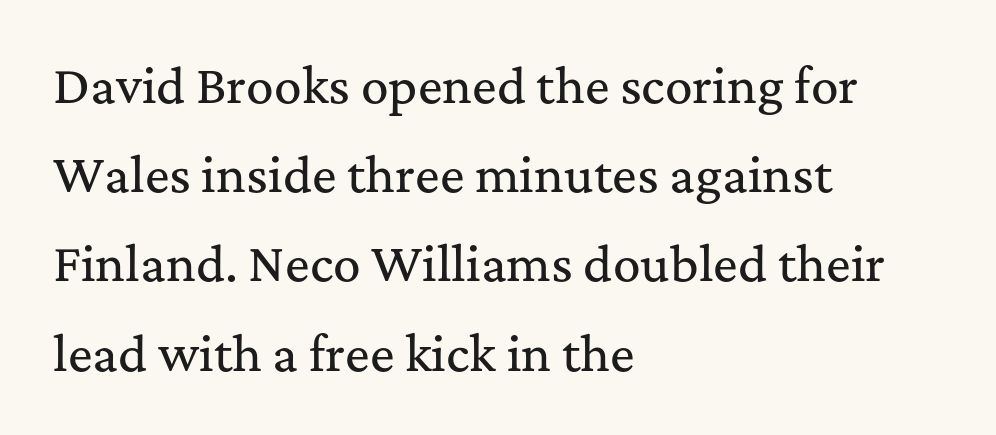
{"serif": "yes", "italic": "no", "width": "normal", "stroke_contrast": "medium", "x_height": "medium", "monospaced": "no", "underline": "no", "align": "left", "line_spacing": "loose", "line_spacing_ratio": 1.94, "letter_spacing": "normal", "letter_spacing_em": 0.0, "glyph_px": 46}
